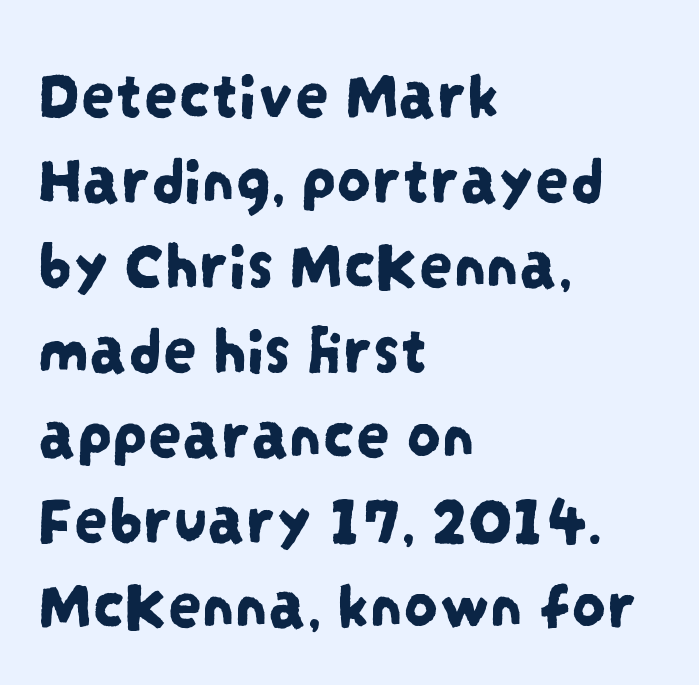
The image shows 68 px condensed sans-serif type; set left-aligned, normal line spacing (1.25x), normal letter spacing, not underlined; low stroke contrast and a large x-height.
